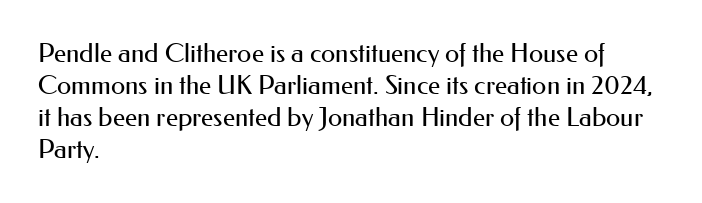
The passage shown is not underscored anywhere. Words appear dense and cohesive because spacing is normal. Alignment: flush left. Unlike italic type, these characters show no tilt at all.
